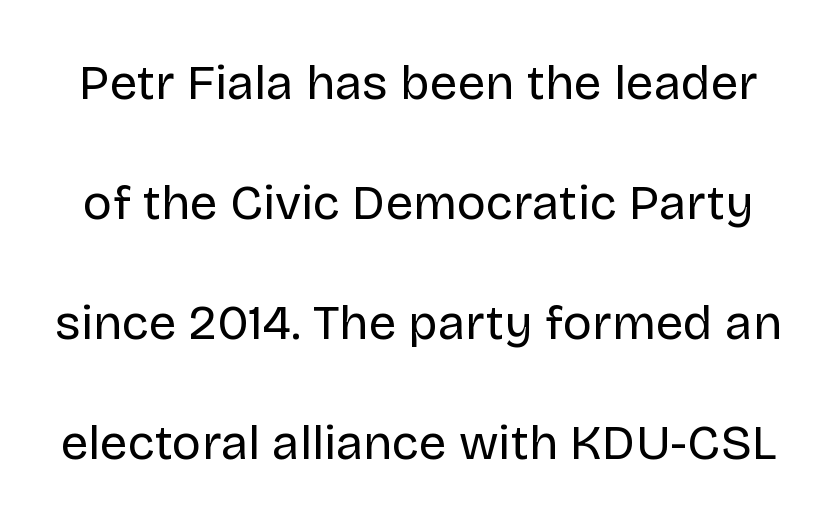
This rendering leaves character spacing at its baseline value. Looks like regular typesetting: each glyph gets only the width it needs. What kind of face is this? One without serifs — a sans. Beneath every word, the page is bare.
